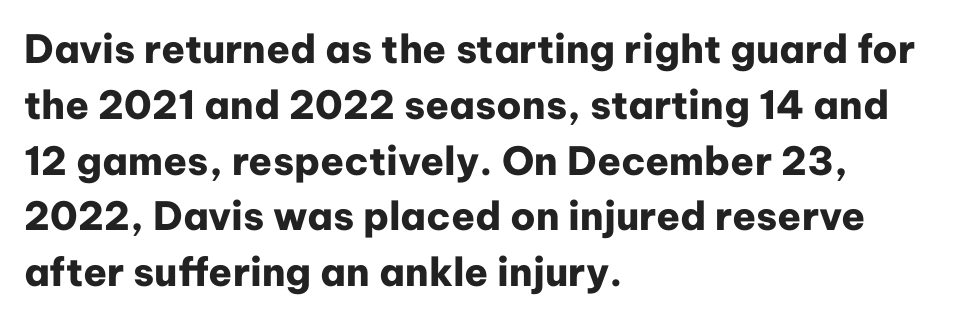
The image shows 39 px heavy sans-serif type, upright; set left-aligned, normal line spacing (1.43x), normal letter spacing, not underlined; low stroke contrast and a medium x-height.
